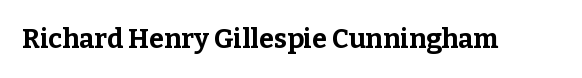
The image shows 27 px bold type, upright; set normal letter spacing, not underlined.
